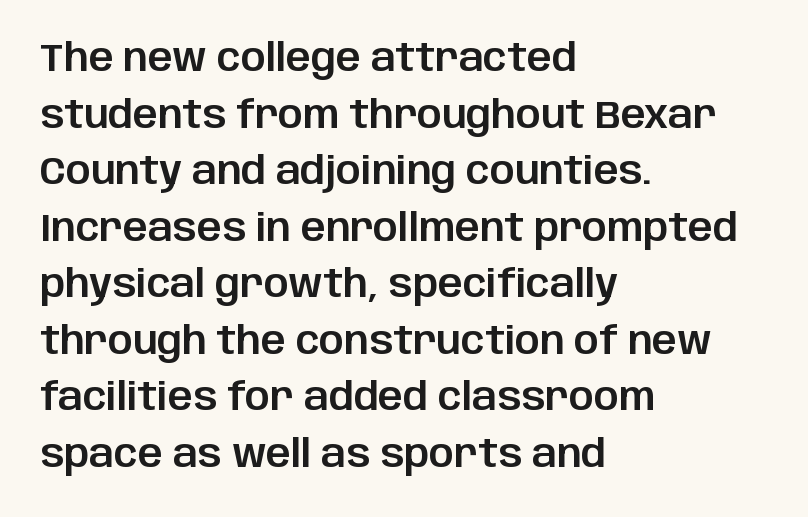
Q: Is the text italic (slanted)? A: No, it is upright.
Q: Is the typeface a serif or a sans-serif typeface? A: Sans-serif.
Q: Is the text underlined? A: No.
Q: How is the paragraph aligned? A: Left-aligned.
Q: Is the spacing between letters normal or unusually wide? A: Normal.
Q: Is the spacing between lines tight, normal or loose? A: Normal.
Q: Width (condensed, normal, or wide)? A: Normal.
Q: Stroke contrast? A: Low.
Q: x-height? A: Large.
Q: Monospaced? A: No.
